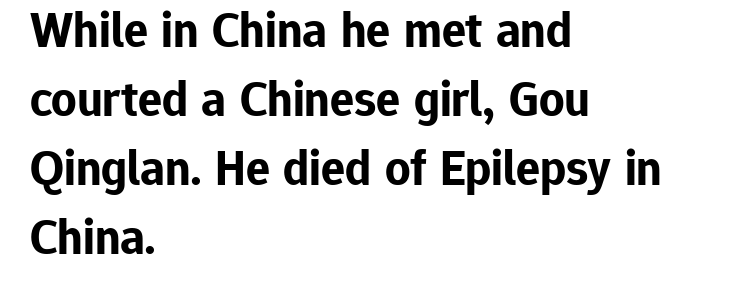
The rendering uses natural spacing where letterforms have individual widths. Posture: vertical. The lines sit at an ordinary, default distance from one another. Emphasis by weight is at full strength: bold. Is this a sans? Yes — the strokes have no serifs.
